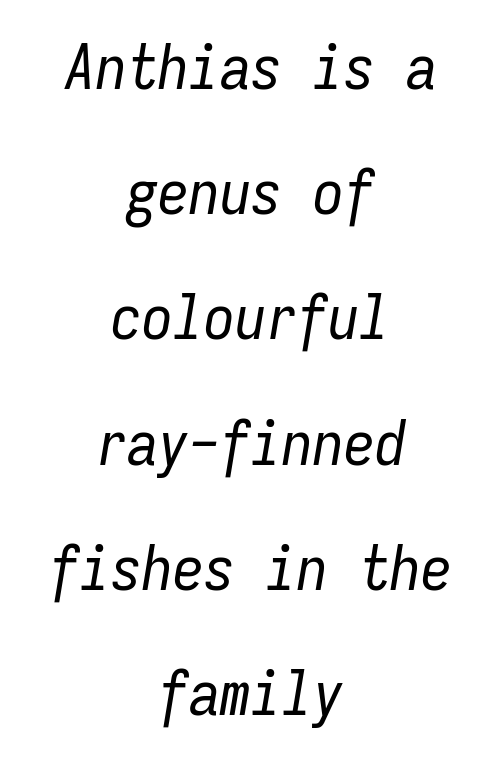
The image shows 62 px regular-weight, condensed type, italic (leaning right), monospaced; set centered, loose line spacing (2.02x), normal letter spacing, not underlined; low stroke contrast and a medium x-height.
